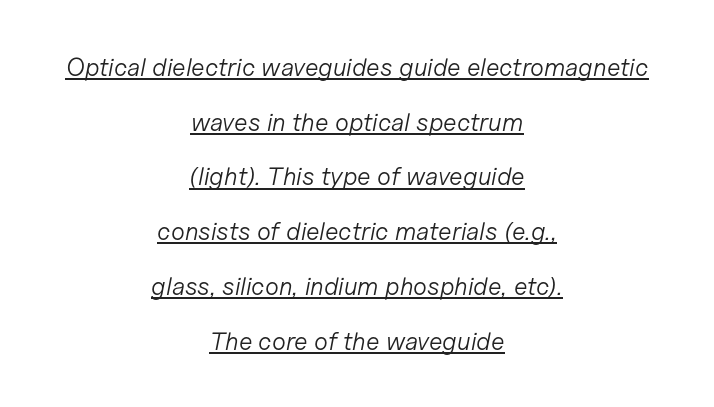
Leftover space on each line is divided equally before and after the words. The vertical gap from one line to the next is large. The font sits on the lighter half of the weight spectrum, regular included. Quick note: italic. You can see a thin bar hugging the bottom of the glyphs. Characters follow at the spacing the type designer built in.
